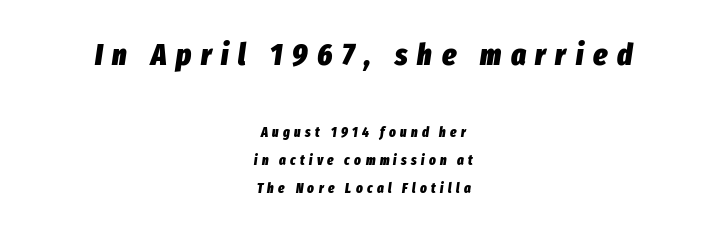
{"italic": "yes", "lean": "right", "slant_degrees": 8, "bold": "yes", "weight": "heavy", "width": "condensed", "stroke_contrast": "low", "x_height": "medium", "monospaced": "no", "underline": "no", "align": "center", "line_spacing": "loose", "line_spacing_ratio": 2.0, "letter_spacing": "wide", "letter_spacing_em": 0.31, "larger_block": "first", "size_ratio": 2.21, "glyph_px": 31}
